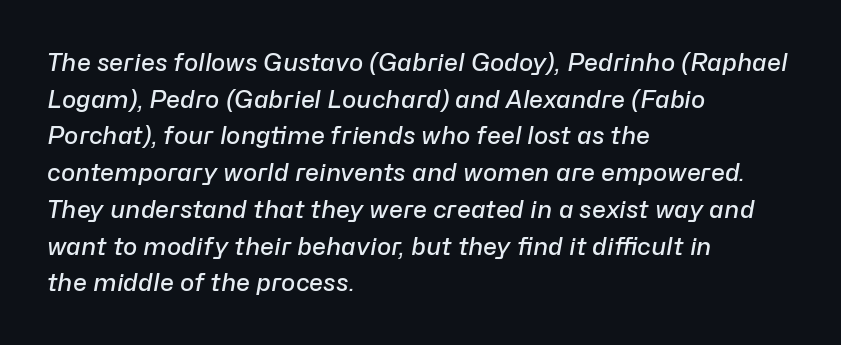
Line spacing here is normal. Reading down the block, your eye returns to a fixed left position each line. There is no visible air inserted between adjacent glyphs. Nobody drew a line under any word here. Every letter is mildly thick-stroked: semibold rather than bold. Does the lettering tilt? It does — this is italic.
